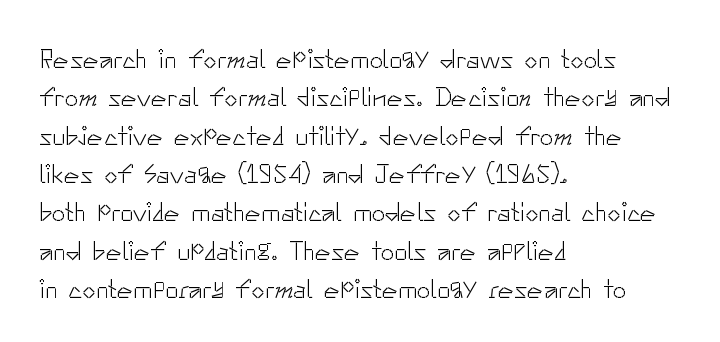
{"italic": "no", "bold": "no", "underline": "no", "align": "left", "line_spacing": "normal", "line_spacing_ratio": 1.42, "letter_spacing": "normal", "letter_spacing_em": 0.0, "glyph_px": 27}
